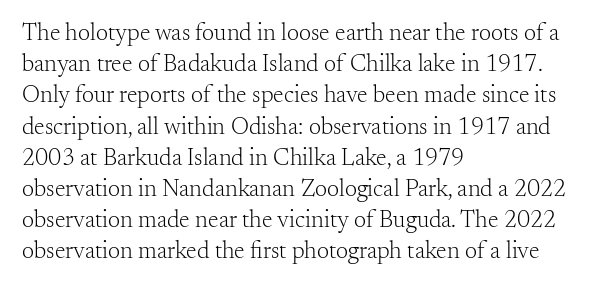
The ragged edge is on the right, which tells us the setting is flush left. The passage shown is not underscored anywhere. These lines were composed using upright roman letters. This sample uses plain, unmodified letter spacing. Reading down the column, the eye jumps a familiar distance to each next line.
